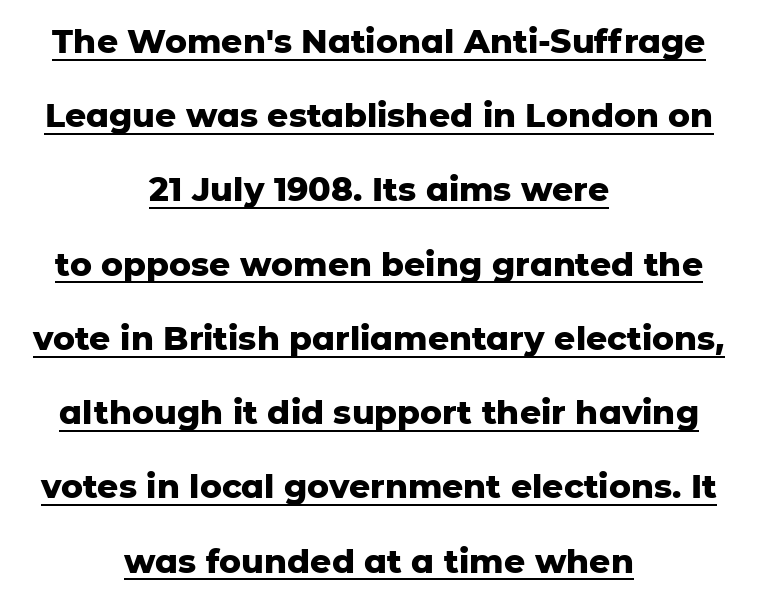
The image shows 33 px heavy sans-serif type, upright; set centered, loose line spacing (2.25x), normal letter spacing, underlined; low stroke contrast and a medium x-height.
